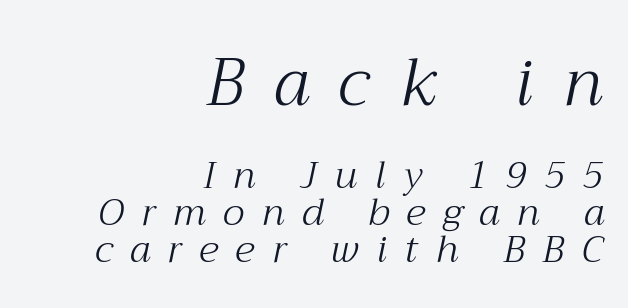
{"serif": "yes", "italic": "yes", "lean": "right", "slant_degrees": 12, "bold": "no", "weight": "light", "width": "normal", "stroke_contrast": "medium", "x_height": "medium", "monospaced": "no", "underline": "no", "align": "right", "line_spacing": "tight", "line_spacing_ratio": 0.97, "letter_spacing": "wide", "letter_spacing_em": 0.46, "larger_block": "first", "size_ratio": 1.74, "glyph_px": 66}
